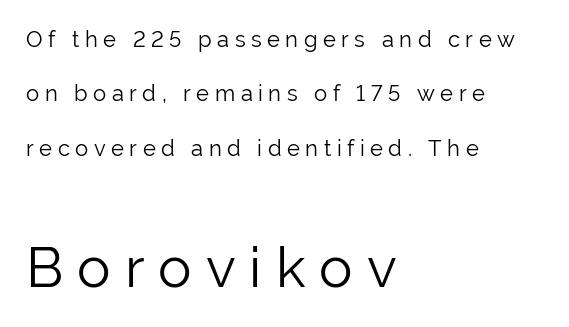
Underline: absent. In terms of letterspacing, this is a distinctly airy, spread setting. Font category for this specimen: sans-serif. This sample uses an upright cut, with every glyph sitting square on the baseline. Between these two stacked blocks, the lower one wins on size. Line starts are locked; line ends wander.
